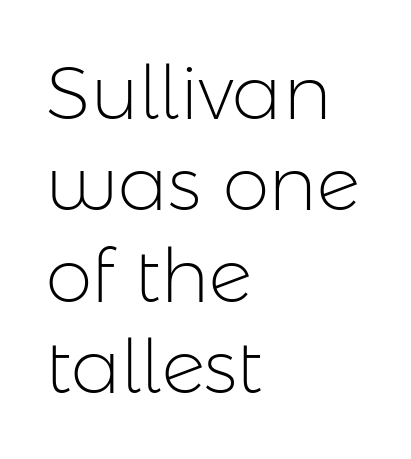
{"serif": "no", "italic": "no", "bold": "no", "weight": "light", "width": "normal", "stroke_contrast": "low", "x_height": "medium", "monospaced": "no", "underline": "no", "align": "left", "line_spacing_ratio": 1.22, "letter_spacing": "normal", "letter_spacing_em": 0.0, "glyph_px": 75}
